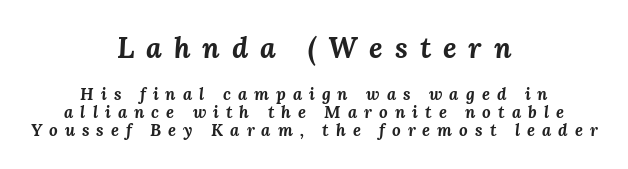
Q: Is the text bold? A: Yes.
Q: Is the text italic (slanted)? A: Yes, it leans right by about 3 degrees.
Q: Is the text underlined? A: No.
Q: How is the paragraph aligned? A: Centered.
Q: Is the spacing between letters normal or unusually wide? A: Unusually wide.
Q: Is the spacing between lines tight, normal or loose? A: Tight.
Q: Which block of text is set in a larger size, the first (top) or the second (bottom)? A: The first (top) one.
Q: Width (condensed, normal, or wide)? A: Normal.
Q: Stroke contrast? A: Medium.
Q: x-height? A: Medium.
Q: Monospaced? A: No.
